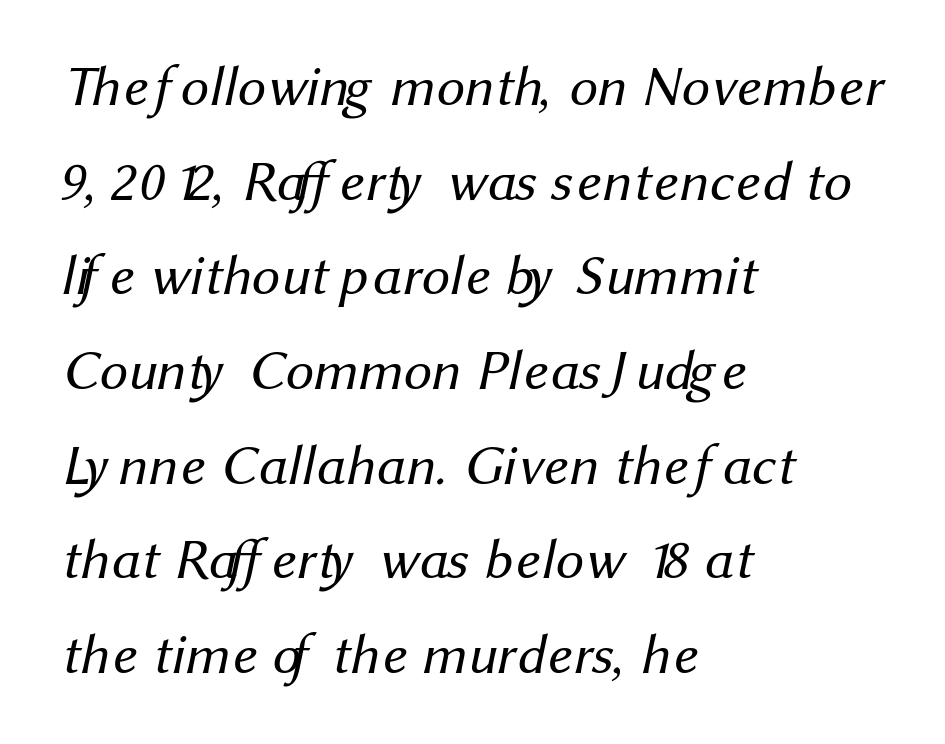
{"serif": "no", "bold": "no", "weight": "regular", "width": "normal", "stroke_contrast": "medium", "x_height": "medium", "monospaced": "no", "underline": "no", "align": "left", "line_spacing": "normal", "line_spacing_ratio": 1.69, "letter_spacing": "normal", "letter_spacing_em": 0.0, "glyph_px": 56}
